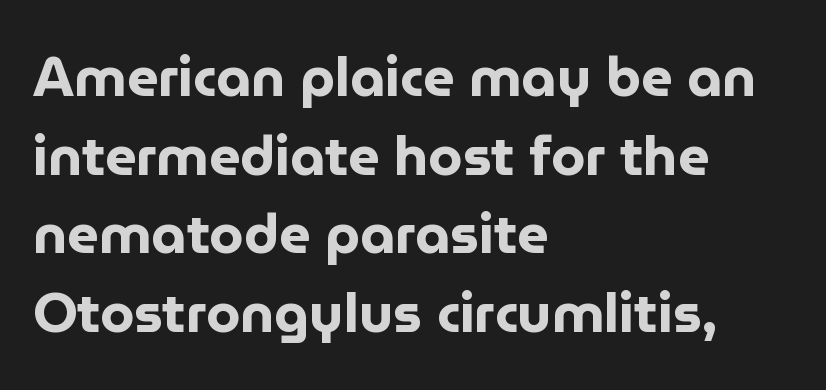
{"serif": "no", "italic": "no", "bold": "yes", "weight": "bold", "width": "normal", "stroke_contrast": "low", "x_height": "medium", "monospaced": "no", "underline": "no", "align": "left", "line_spacing": "normal", "line_spacing_ratio": 1.43, "letter_spacing": "normal", "letter_spacing_em": 0.0, "glyph_px": 55}
